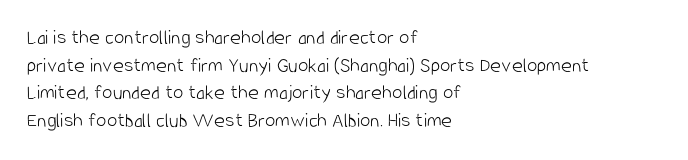
{"italic": "no", "bold": "no", "underline": "no", "align": "left", "line_spacing": "normal", "line_spacing_ratio": 1.32, "letter_spacing": "normal", "letter_spacing_em": 0.0, "glyph_px": 21}
